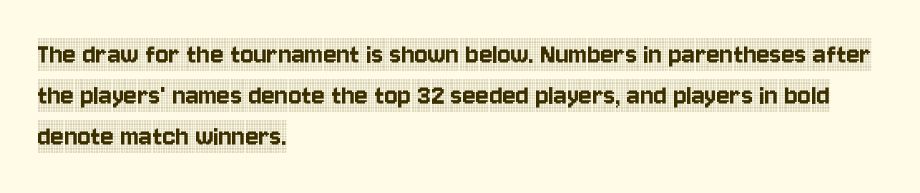
{"serif": "yes", "italic": "no", "width": "condensed", "x_height": "large", "monospaced": "no", "underline": "no", "align": "left", "line_spacing": "normal", "line_spacing_ratio": 1.33, "letter_spacing": "normal", "letter_spacing_em": 0.0, "glyph_px": 31}
